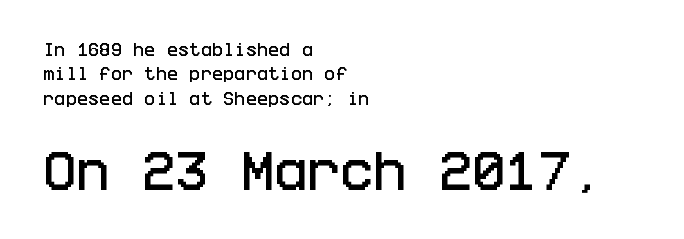
{"serif": "no", "italic": "no", "width": "condensed", "stroke_contrast": "low", "x_height": "large", "underline": "no", "align": "left", "line_spacing": "normal", "line_spacing_ratio": 1.63, "letter_spacing": "normal", "letter_spacing_em": 0.0, "larger_block": "second", "size_ratio": 2.93, "glyph_px": 44}
